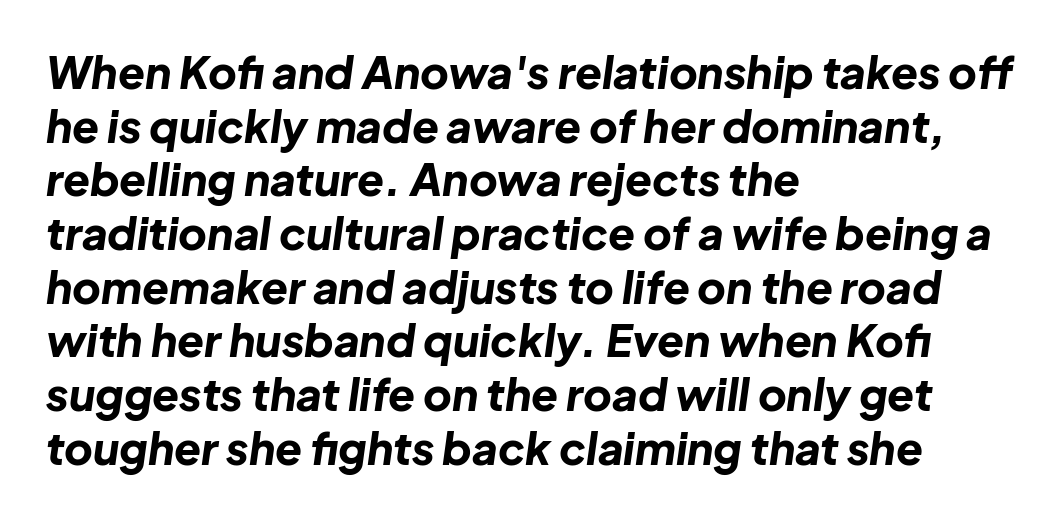
Q: Is the text bold? A: Yes.
Q: Is the text italic (slanted)? A: Yes, it leans right by about 8 degrees.
Q: Is the text underlined? A: No.
Q: How is the paragraph aligned? A: Left-aligned.
Q: Is the spacing between letters normal or unusually wide? A: Normal.
Q: Width (condensed, normal, or wide)? A: Normal.
Q: Stroke contrast? A: Low.
Q: x-height? A: Medium.
Q: Monospaced? A: No.
